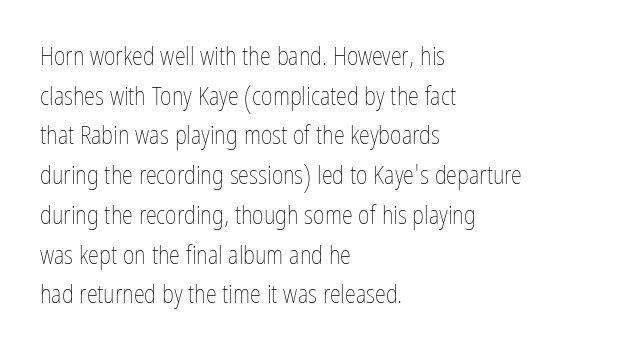
Q: Is the text bold? A: No.
Q: Is the text italic (slanted)? A: No, it is upright.
Q: Is the text underlined? A: No.
Q: How is the paragraph aligned? A: Left-aligned.
Q: Is the spacing between letters normal or unusually wide? A: Normal.
Q: Is the spacing between lines tight, normal or loose? A: Normal.
